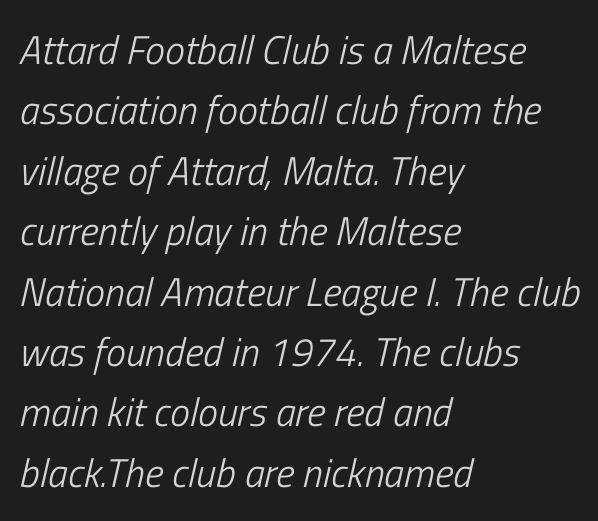
This sample uses an oblique cut, with every glyph tilted off the vertical. The letters sit at their default tracking, neither squeezed nor spread. The rendering uses natural spacing where letterforms have individual widths. Decoration check: the copy has no underline. This reads as an unemphasized weight, regular at the heaviest. Whoever set this chose a conventional vertical rhythm.
